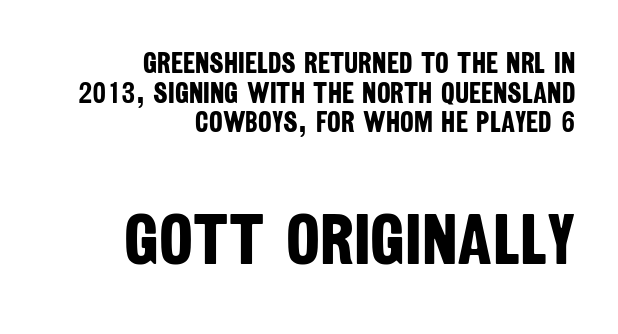
The image shows 72 px bold, condensed sans-serif type; set right-aligned, tight line spacing (1.02x), normal letter spacing, not underlined; the second (bottom) block is 2.48x larger; low stroke contrast and a large x-height.
